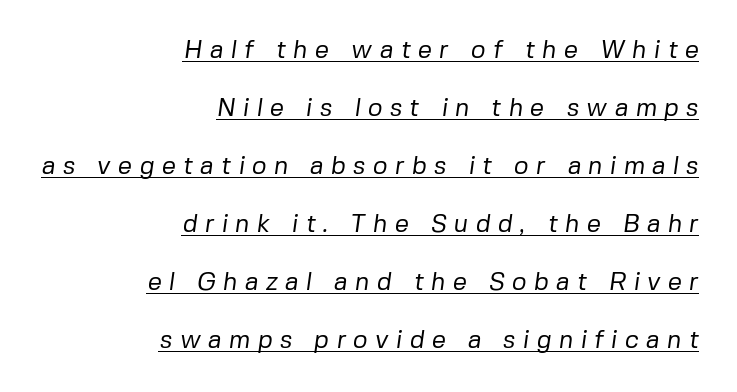
The type is letterspaced generously, with wide tracking. This reads as an unemphasized weight, regular at the heaviest. These lines are set flush right with a ragged left edge. A rule runs beneath these lines of type.
